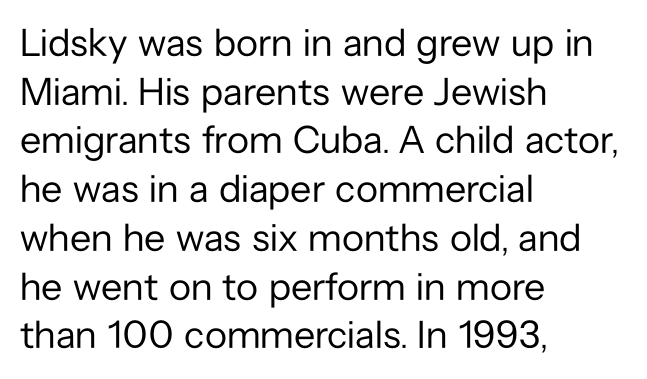
{"serif": "no", "italic": "no", "bold": "no", "weight": "regular", "width": "normal", "stroke_contrast": "low", "x_height": "medium", "monospaced": "no", "underline": "no", "align": "left", "line_spacing": "normal", "line_spacing_ratio": 1.25, "letter_spacing": "normal", "letter_spacing_em": 0.0, "glyph_px": 39}
